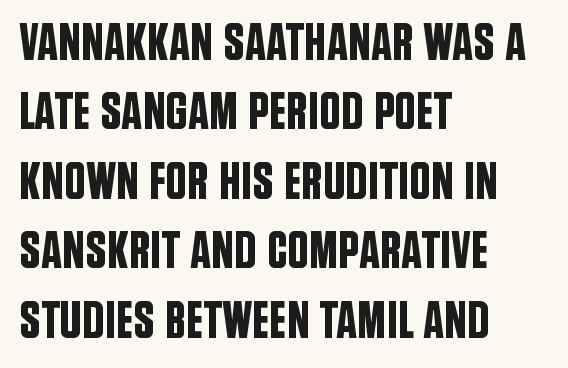
Every stem runs plumb, perpendicular to the baseline. This sample uses plain, unmodified letter spacing. Note: no serifs on the glyphs. Think of a printed novel: that variable character pitch is what you see here.
